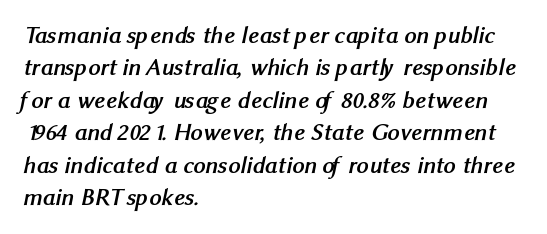
The image shows 24 px bold type; set left-aligned, normal line spacing (1.35x), normal letter spacing, not underlined.
